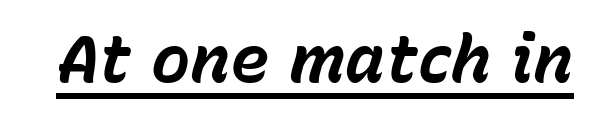
Q: Is the text bold? A: Yes.
Q: Is the text italic (slanted)? A: Yes, it leans right by about 15 degrees.
Q: Is the text underlined? A: Yes.
Q: Is the spacing between letters normal or unusually wide? A: Normal.
Q: Width (condensed, normal, or wide)? A: Normal.
Q: Stroke contrast? A: Low.
Q: x-height? A: Medium.
Q: Monospaced? A: No.
